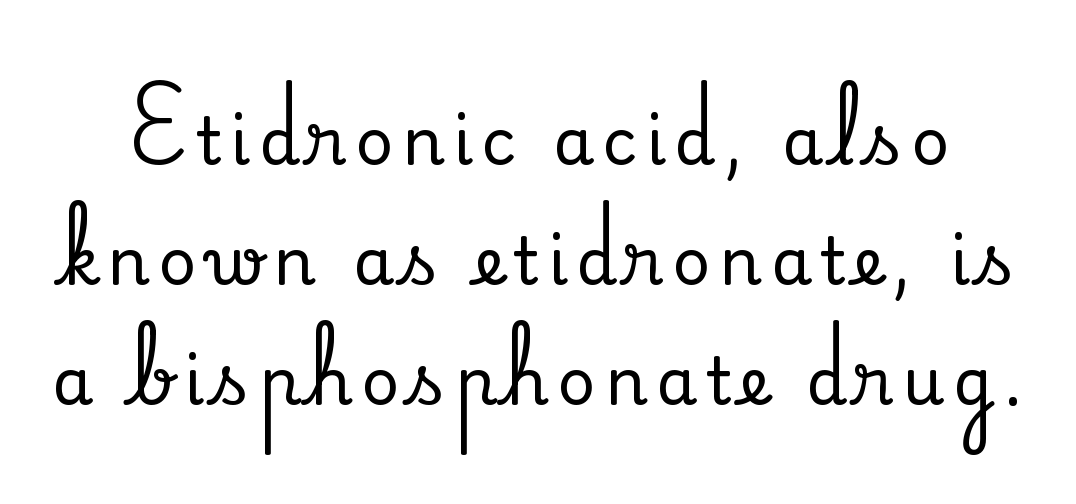
The image shows 66 px serif type, upright; set line spacing 1.82x, not underlined; medium stroke contrast and a small x-height.
